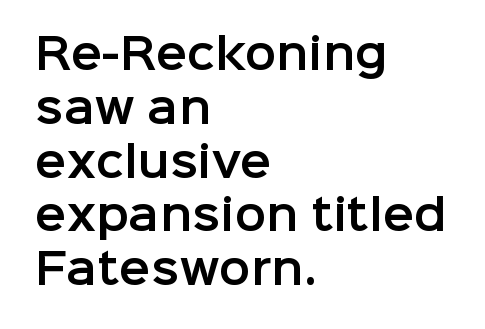
{"serif": "no", "italic": "no", "width": "normal", "stroke_contrast": "low", "x_height": "medium", "monospaced": "no", "underline": "no", "align": "left", "line_spacing": "normal", "line_spacing_ratio": 1.28, "letter_spacing": "normal", "letter_spacing_em": 0.0, "glyph_px": 42}
